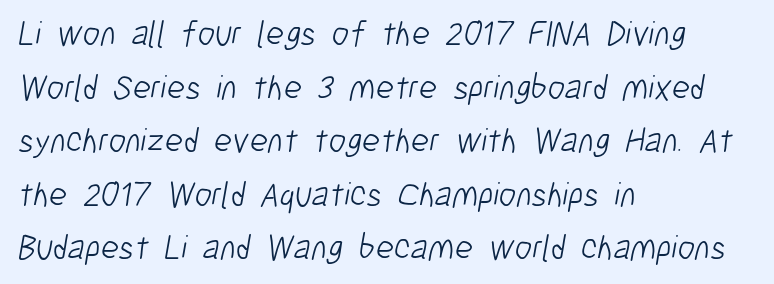
Q: Is the text bold? A: No.
Q: Is the typeface a serif or a sans-serif typeface? A: Sans-serif.
Q: Is the text underlined? A: No.
Q: How is the paragraph aligned? A: Left-aligned.
Q: Is the spacing between letters normal or unusually wide? A: Normal.
Q: Is the spacing between lines tight, normal or loose? A: Normal.
Q: Width (condensed, normal, or wide)? A: Condensed.
Q: Stroke contrast? A: Low.
Q: x-height? A: Medium.
Q: Monospaced? A: No.
